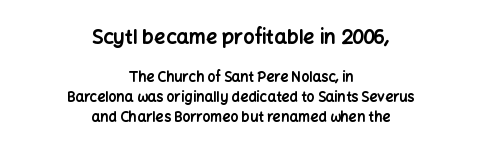
{"italic": "no", "bold": "yes", "underline": "no", "align": "center", "line_spacing": "normal", "line_spacing_ratio": 1.41, "letter_spacing": "normal", "letter_spacing_em": 0.0, "larger_block": "first", "size_ratio": 1.43, "glyph_px": 20}
